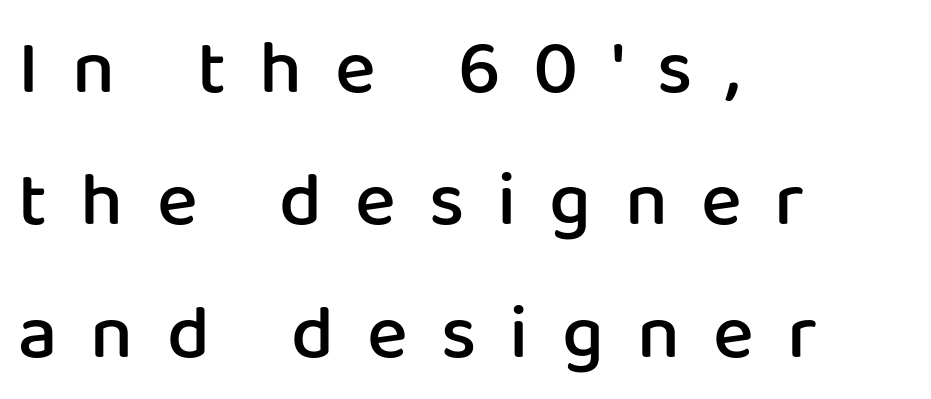
Q: Is the text bold? A: Semi-bold.
Q: Is the text italic (slanted)? A: No, it is upright.
Q: Is the typeface a serif or a sans-serif typeface? A: Sans-serif.
Q: Is the text underlined? A: No.
Q: How is the paragraph aligned? A: Left-aligned.
Q: Is the spacing between letters normal or unusually wide? A: Unusually wide.
Q: Width (condensed, normal, or wide)? A: Normal.
Q: Stroke contrast? A: Low.
Q: x-height? A: Medium.
Q: Monospaced? A: No.
